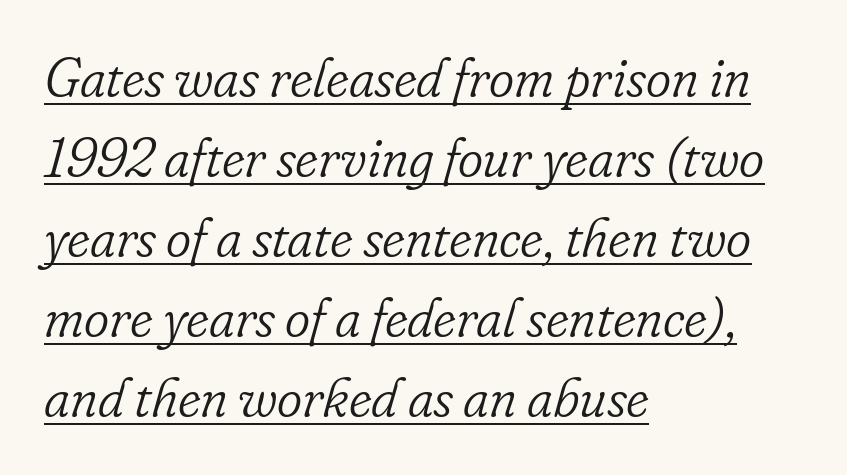
Posture: slanted. The face used here is rendered with its standard letterfit. Each stroke keeps to a modest, everyday thickness or less. Typeset ragged right — the left edge is the straight one.
